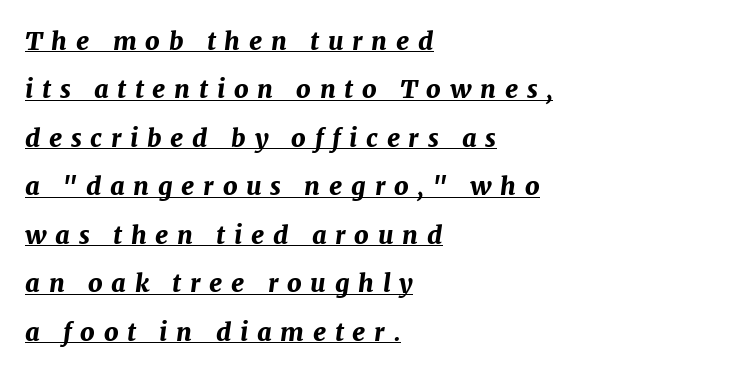
The image shows 25 px bold type, italic (leaning right); set left-aligned, loose line spacing (1.94x), unusually wide letter spacing (+0.35 em), underlined.
